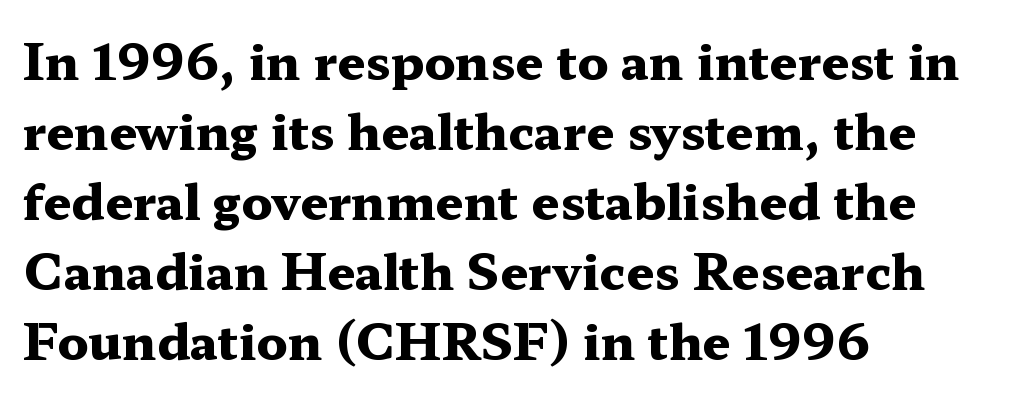
The image shows 49 px heavy, wide serif type, upright; set left-aligned, normal line spacing (1.43x), normal letter spacing, not underlined; medium stroke contrast and a medium x-height.
